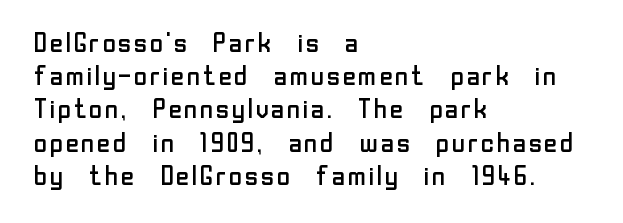
{"italic": "no", "bold": "no", "underline": "no", "align": "left", "line_spacing_ratio": 1.23, "letter_spacing": "normal", "letter_spacing_em": 0.0, "glyph_px": 27}
